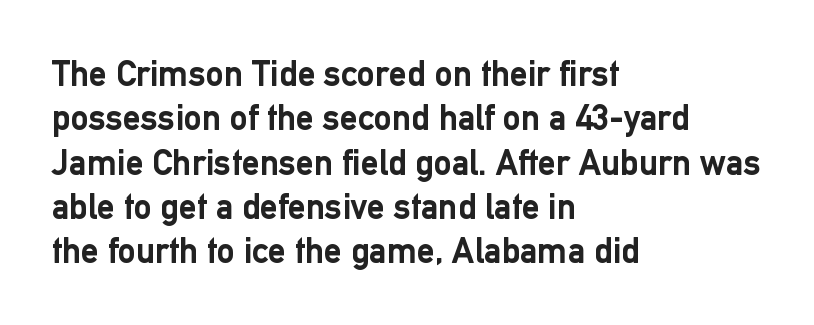
The image shows 36 px semibold sans-serif type, upright; set left-aligned, line spacing 1.23x, normal letter spacing, not underlined; low stroke contrast and a medium x-height.
